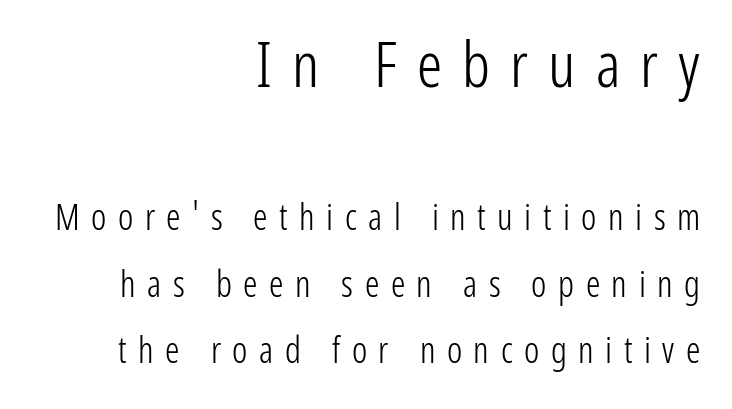
The image shows 63 px light, condensed sans-serif type, upright; set right-aligned, line spacing 1.84x, unusually wide letter spacing (+0.32 em), not underlined; the first (top) block is 1.75x larger; low stroke contrast and a medium x-height.
